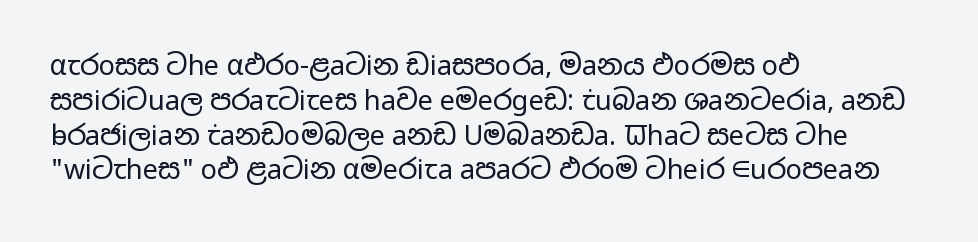
{"italic": "no", "bold": "no", "underline": "no", "align": "left", "line_spacing": "normal", "line_spacing_ratio": 1.29, "letter_spacing": "normal", "letter_spacing_em": 0.0, "glyph_px": 27}
